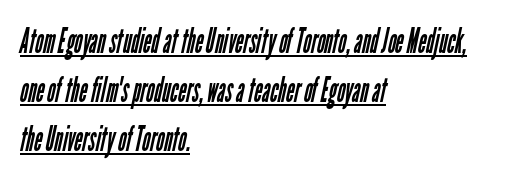
These lines are composed in type without serifs. The rendering uses the underline text-decoration. If you drew a ruler down the left edge, every line would touch it. The lines sit at an ordinary, default distance from one another. Note the varied advance widths — an 'i' is clearly narrower than an 'm'.
